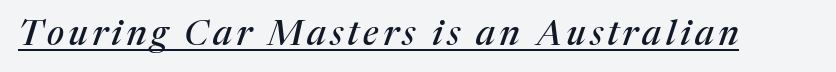
{"serif": "yes", "italic": "yes", "lean": "right", "slant_degrees": 17, "width": "normal", "stroke_contrast": "medium", "x_height": "medium", "monospaced": "no", "underline": "yes", "glyph_px": 35}
